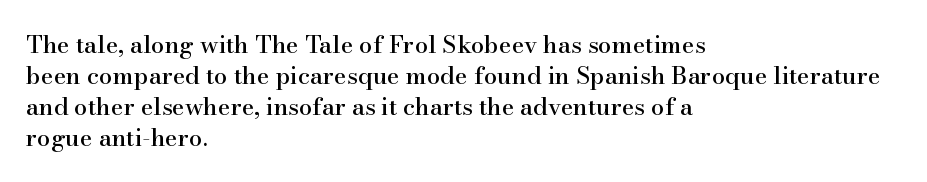
The rag falls on the right side of this text block. How would I describe the line gaps? Plain and ordinary. Ordinary non-slanted type is in use. The gaps between neighbouring characters are ordinary and unremarkable.
